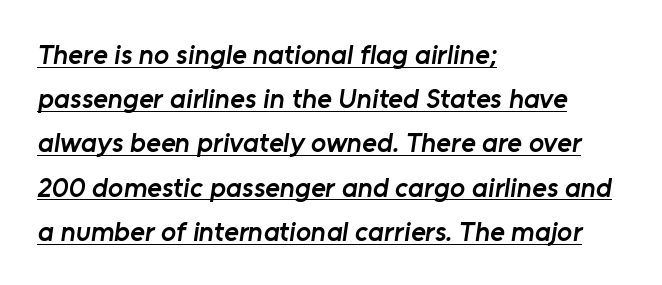
Q: Is the text bold? A: Semi-bold.
Q: Is the typeface a serif or a sans-serif typeface? A: Sans-serif.
Q: Is the text underlined? A: Yes.
Q: How is the paragraph aligned? A: Left-aligned.
Q: Is the spacing between letters normal or unusually wide? A: Normal.
Q: Is the spacing between lines tight, normal or loose? A: Normal.
Q: Width (condensed, normal, or wide)? A: Normal.
Q: Stroke contrast? A: Low.
Q: x-height? A: Medium.
Q: Monospaced? A: No.
